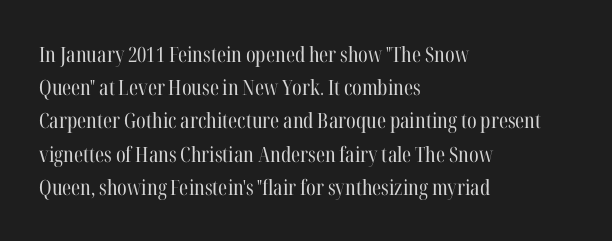
The face looks like a standard text weight, possibly lighter. Short and long lines alike share a common starting point at left. Vertically, the passage feels balanced, rows spaced as you'd expect. A bare baseline throughout the passage. Here the glyphs are tracked normally, forming tight word shapes.
